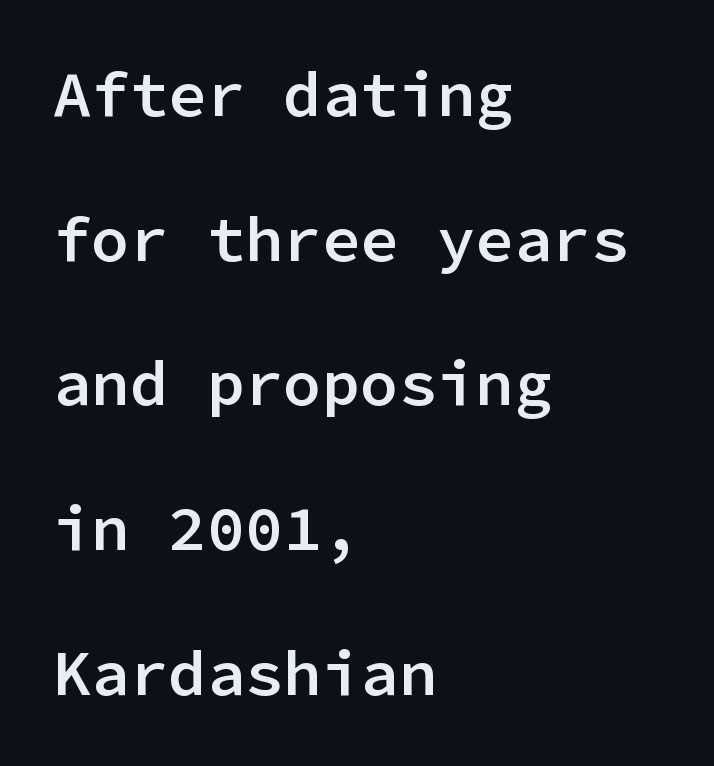
The image shows 64 px semibold sans-serif type, upright, monospaced; set left-aligned, loose line spacing (2.26x), normal letter spacing, not underlined; low stroke contrast and a medium x-height.
